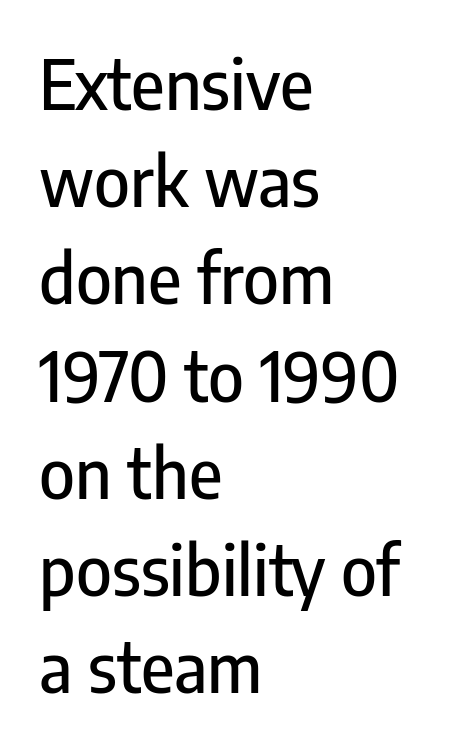
Serif or sans? Sans — the stroke terminals are bare. The designer left line spacing at the default. Character widths vary here, with narrow letters taking less room than wide ones. Left-aligned paragraph, ragged on the right. Italic? Not at all — the glyphs are vertical. Lines of text with bare space underneath.
